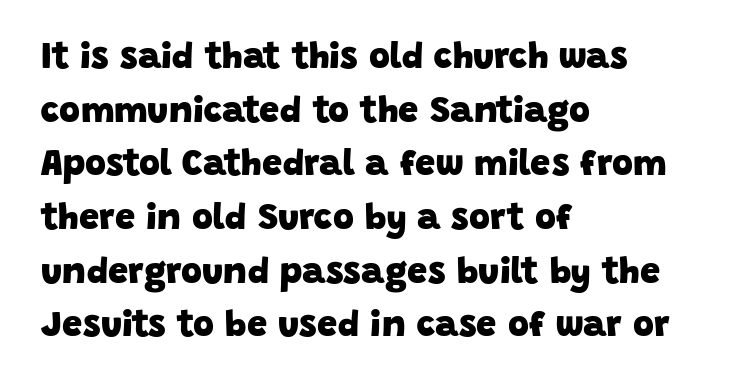
{"serif": "no", "bold": "yes", "weight": "heavy", "width": "normal", "stroke_contrast": "low", "x_height": "large", "monospaced": "no", "underline": "no", "align": "left", "line_spacing": "normal", "line_spacing_ratio": 1.49, "letter_spacing": "normal", "letter_spacing_em": 0.0, "glyph_px": 36}
